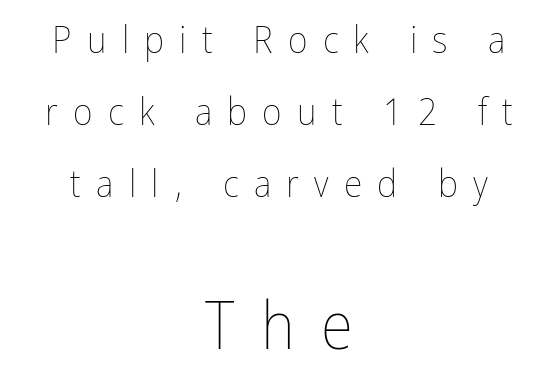
The image shows 66 px thin, condensed type, upright; set centered, line spacing 1.89x, unusually wide letter spacing (+0.4 em), not underlined; the second (bottom) block is 1.74x larger; low stroke contrast and a medium x-height.
